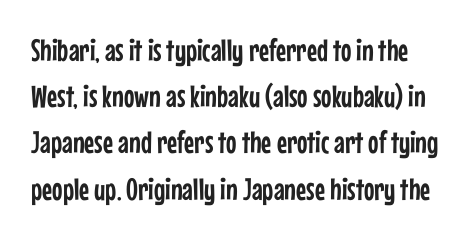
Q: Is the text italic (slanted)? A: No, it is upright.
Q: Is the typeface a serif or a sans-serif typeface? A: Sans-serif.
Q: Is the text underlined? A: No.
Q: Is the spacing between letters normal or unusually wide? A: Normal.
Q: Is the spacing between lines tight, normal or loose? A: Normal.
Q: Width (condensed, normal, or wide)? A: Condensed.
Q: Stroke contrast? A: Low.
Q: x-height? A: Medium.
Q: Monospaced? A: No.
